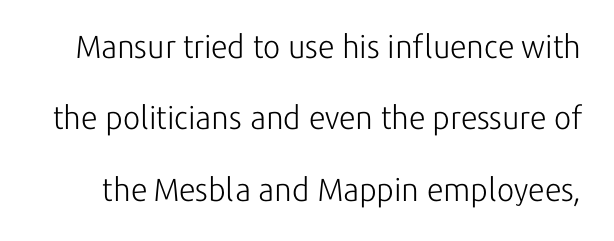
The image shows 32 px light sans-serif type, upright; set loose line spacing (2.23x), normal letter spacing, not underlined; low stroke contrast and a medium x-height.
